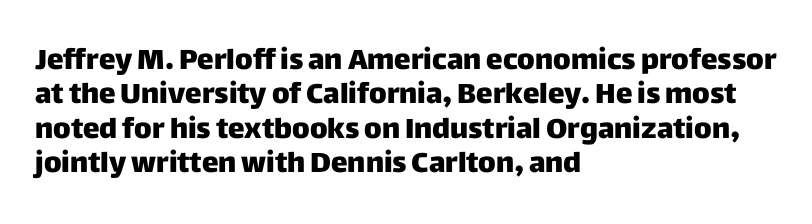
The image shows 28 px heavy sans-serif type, upright; set left-aligned, line spacing 1.23x, normal letter spacing, not underlined; low stroke contrast and a large x-height.
